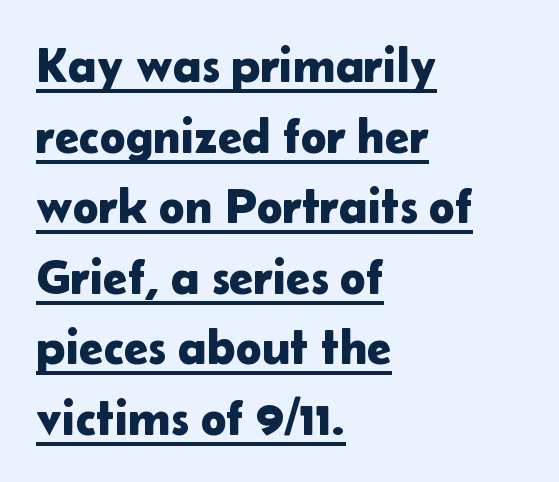
{"serif": "no", "italic": "no", "width": "normal", "stroke_contrast": "low", "x_height": "medium", "monospaced": "no", "underline": "yes", "align": "left", "line_spacing": "normal", "line_spacing_ratio": 1.44, "letter_spacing": "normal", "letter_spacing_em": 0.0, "glyph_px": 49}
